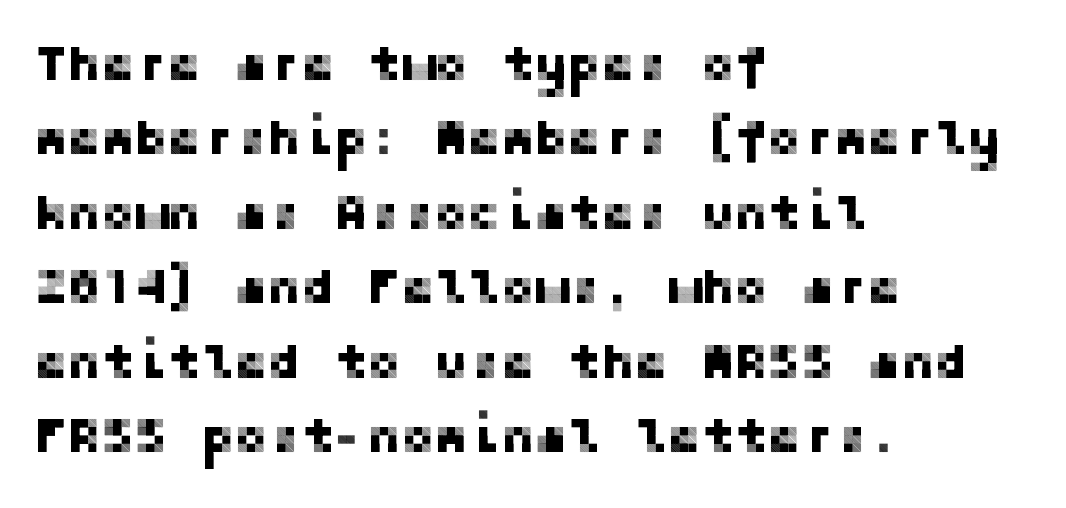
The image shows 50 px sans-serif type, upright; set left-aligned, normal line spacing (1.49x), normal letter spacing, not underlined; low stroke contrast and a medium x-height.
